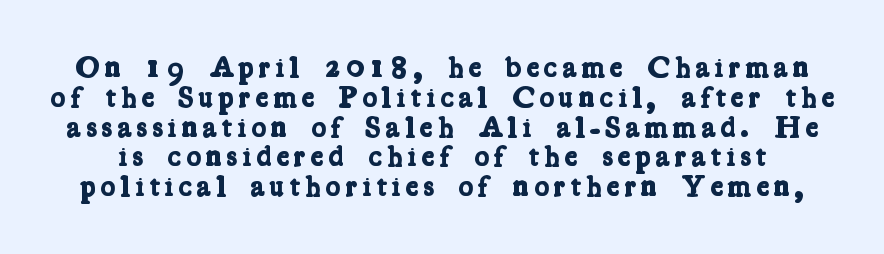
The face used here is seriffed, in the tradition of book romans. The glyphs are unaccompanied by any horizontal stroke below them. In terms of weight, the rendering is a true, heavy bold. The face used here is proportionally spaced, like ordinary book or web type. Interline gaps are noticeably narrow in this sample.
